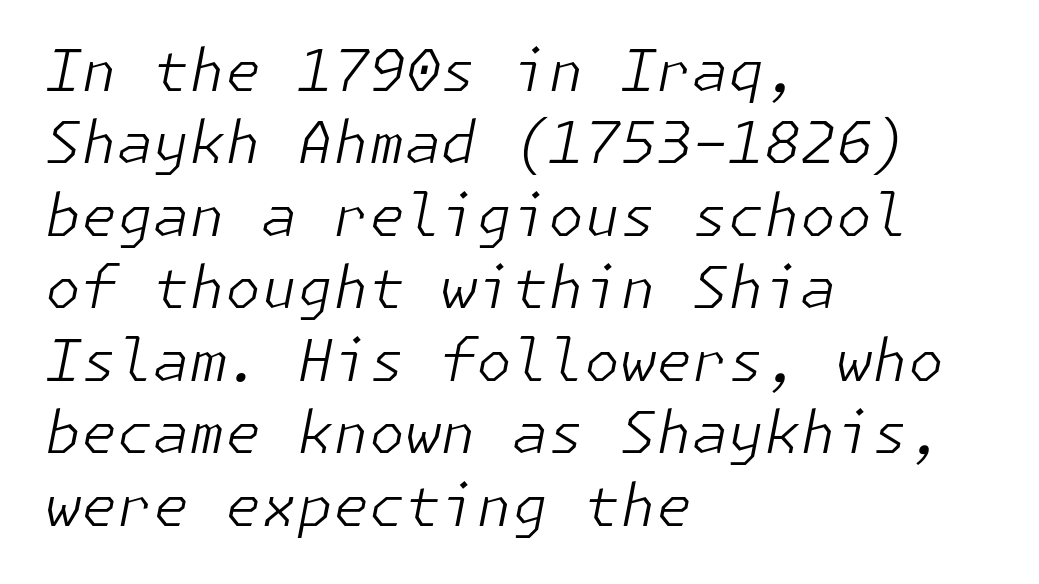
Q: Is the text bold? A: No.
Q: Is the text italic (slanted)? A: Yes, it leans right by about 11 degrees.
Q: Is the text underlined? A: No.
Q: How is the paragraph aligned? A: Left-aligned.
Q: Is the spacing between letters normal or unusually wide? A: Normal.
Q: Is the spacing between lines tight, normal or loose? A: Normal.
Q: Width (condensed, normal, or wide)? A: Normal.
Q: Stroke contrast? A: Low.
Q: x-height? A: Medium.
